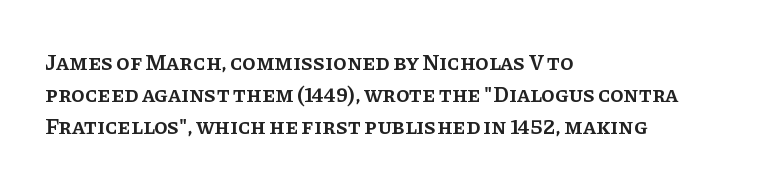
The image shows 22 px text type, upright; set left-aligned, normal line spacing (1.45x), normal letter spacing, not underlined.
